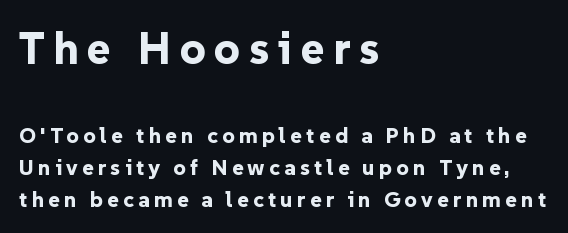
Q: Is the text bold? A: Yes.
Q: Is the text italic (slanted)? A: No, it is upright.
Q: Is the typeface a serif or a sans-serif typeface? A: Sans-serif.
Q: Is the text underlined? A: No.
Q: How is the paragraph aligned? A: Left-aligned.
Q: Is the spacing between lines tight, normal or loose? A: Normal.
Q: Which block of text is set in a larger size, the first (top) or the second (bottom)? A: The first (top) one.
Q: Width (condensed, normal, or wide)? A: Normal.
Q: Stroke contrast? A: Low.
Q: x-height? A: Medium.
Q: Monospaced? A: No.
